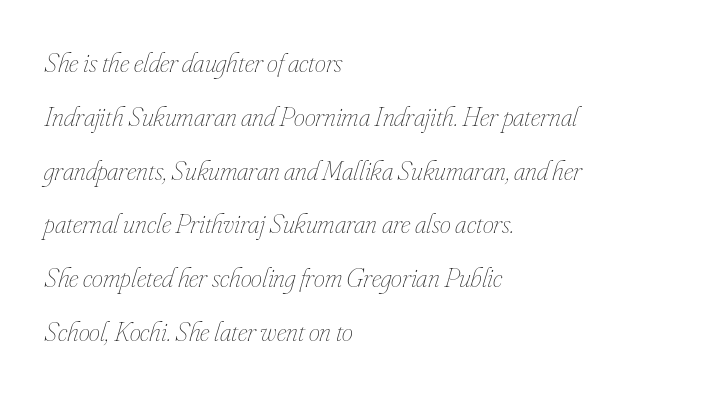
Q: Is the text bold? A: No.
Q: Is the text italic (slanted)? A: Yes, it leans right by about 16 degrees.
Q: Is the text underlined? A: No.
Q: How is the paragraph aligned? A: Left-aligned.
Q: Is the spacing between letters normal or unusually wide? A: Normal.
Q: Is the spacing between lines tight, normal or loose? A: Loose.
Q: Width (condensed, normal, or wide)? A: Condensed.
Q: Stroke contrast? A: Low.
Q: x-height? A: Small.
Q: Monospaced? A: No.
